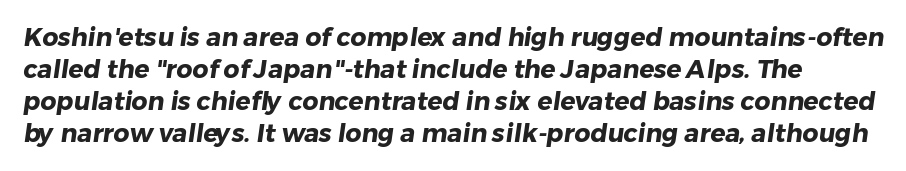
{"bold": "yes", "underline": "no", "line_spacing": "normal", "line_spacing_ratio": 1.28, "letter_spacing": "normal", "letter_spacing_em": 0.0, "glyph_px": 25}
